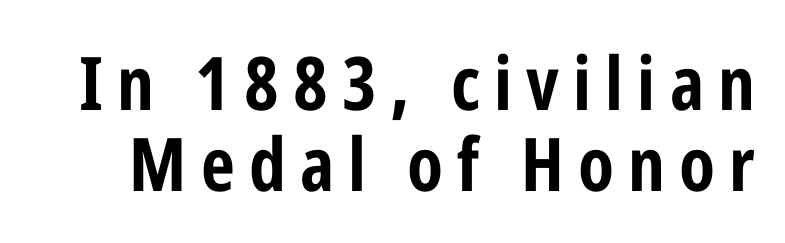
The image shows 74 px bold, condensed sans-serif type, upright; set tight line spacing (1.09x), not underlined; low stroke contrast and a medium x-height.
